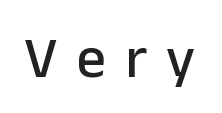
Q: Is the text italic (slanted)? A: No, it is upright.
Q: Is the typeface a serif or a sans-serif typeface? A: Sans-serif.
Q: Is the text underlined? A: No.
Q: Is the spacing between letters normal or unusually wide? A: Unusually wide.
Q: Width (condensed, normal, or wide)? A: Normal.
Q: Stroke contrast? A: Low.
Q: x-height? A: Medium.
Q: Monospaced? A: No.
